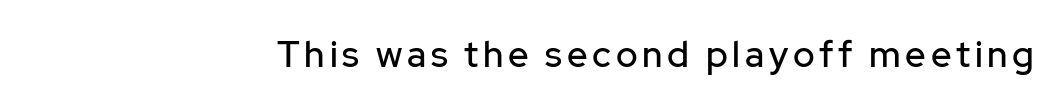
The image shows 36 px sans-serif type, upright; set not underlined; low stroke contrast and a medium x-height.
